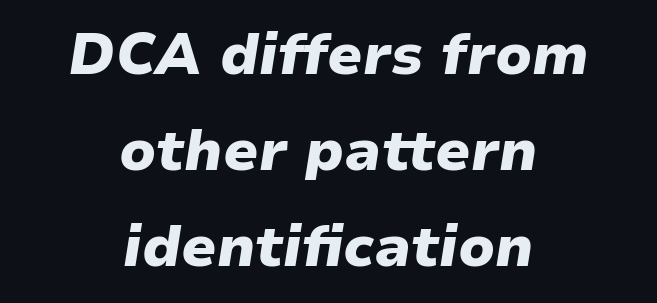
{"italic": "yes", "lean": "right", "slant_degrees": 9, "bold": "yes", "weight": "heavy", "width": "normal", "stroke_contrast": "low", "x_height": "medium", "monospaced": "no", "underline": "no", "align": "center", "line_spacing": "normal", "line_spacing_ratio": 1.68, "letter_spacing": "normal", "letter_spacing_em": 0.0, "glyph_px": 57}
